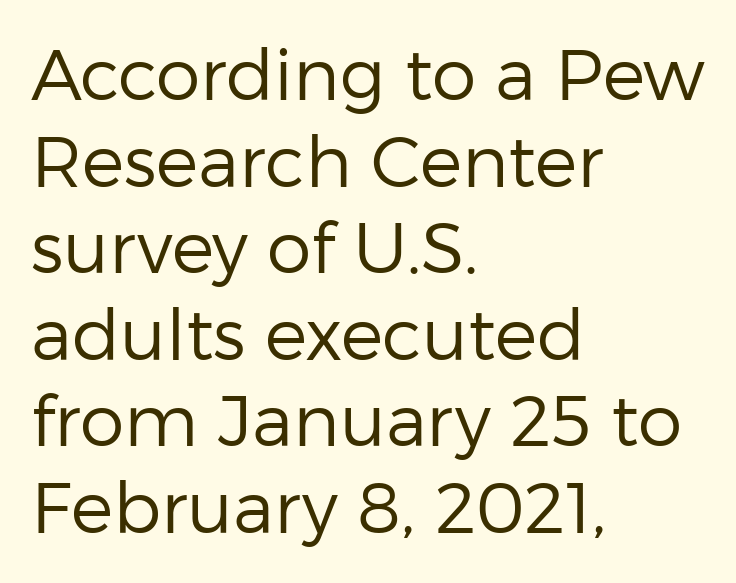
The image shows 71 px regular-weight sans-serif type, upright; set left-aligned, line spacing 1.22x, normal letter spacing, not underlined; low stroke contrast and a medium x-height.
